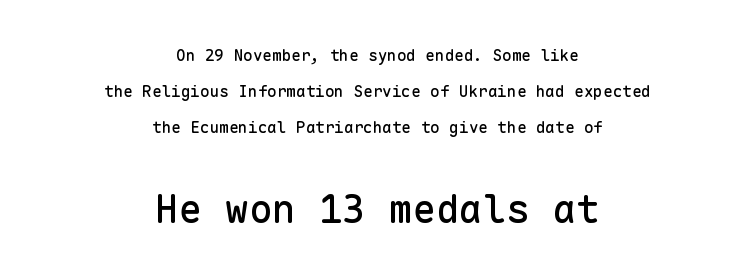
The image shows 39 px sans-serif type, upright, monospaced; set centered, loose line spacing (2.24x), normal letter spacing, not underlined; the second (bottom) block is 2.44x larger; low stroke contrast and a medium x-height.
